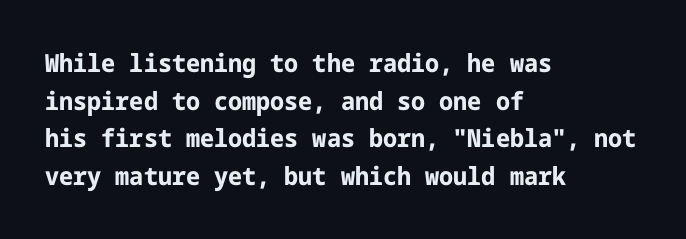
The image shows 25 px bold type, upright; set left-aligned, normal line spacing (1.51x), normal letter spacing, not underlined.
